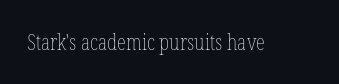
{"italic": "no", "bold": "no", "underline": "no", "letter_spacing": "normal", "letter_spacing_em": 0.0, "glyph_px": 21}
